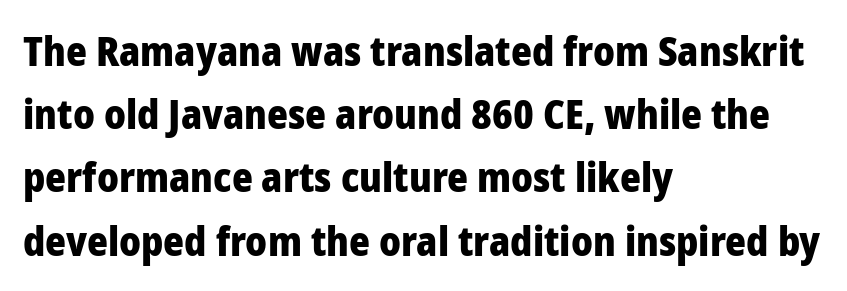
The image shows 40 px heavy sans-serif type, upright; set left-aligned, normal line spacing (1.58x), normal letter spacing, not underlined; low stroke contrast and a medium x-height.
